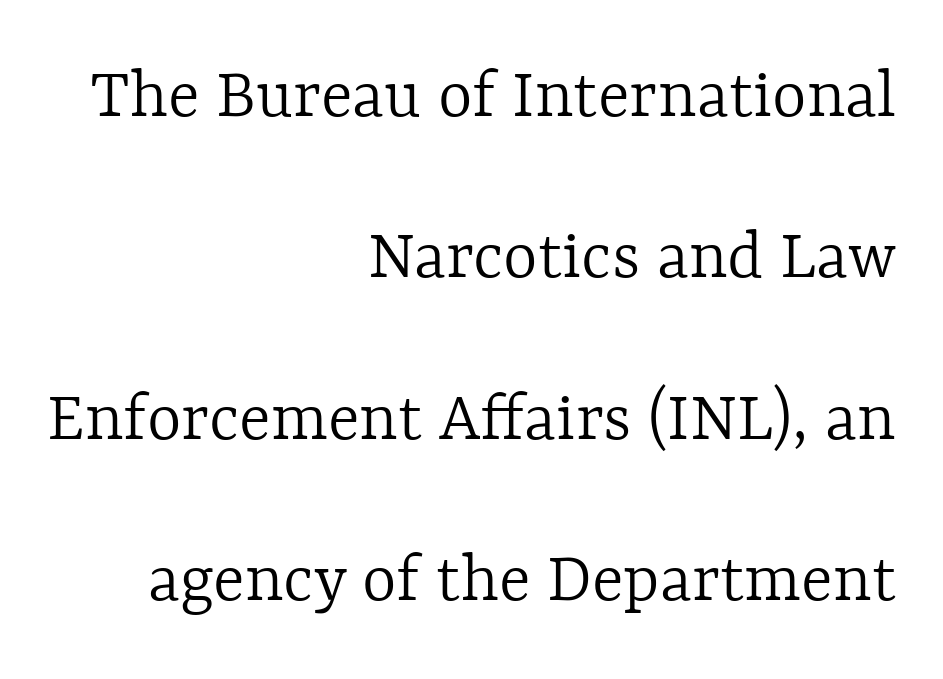
{"italic": "no", "bold": "no", "weight": "light", "width": "normal", "x_height": "medium", "monospaced": "no", "underline": "no", "align": "right", "line_spacing": "loose", "line_spacing_ratio": 2.18, "letter_spacing": "normal", "letter_spacing_em": 0.0, "glyph_px": 74}
